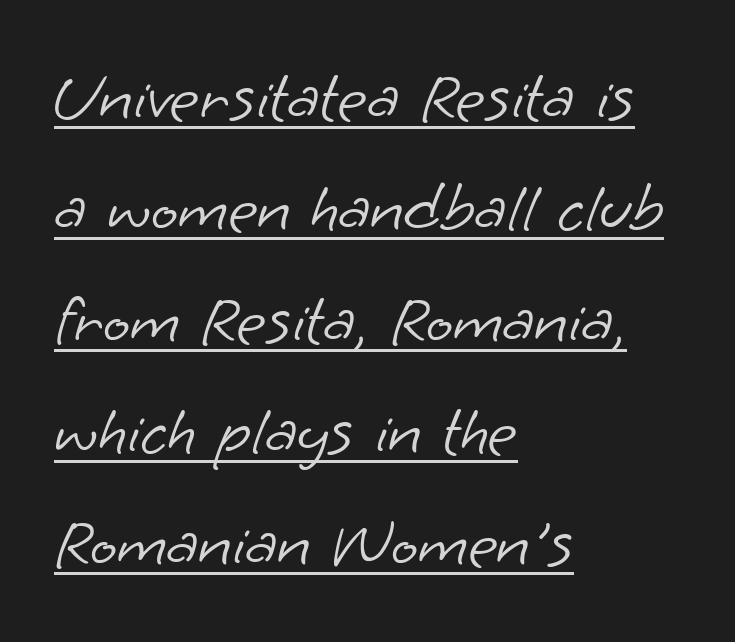
The image shows 71 px light sans-serif type; set left-aligned, normal line spacing (1.57x), normal letter spacing, underlined; low stroke contrast and a small x-height.
